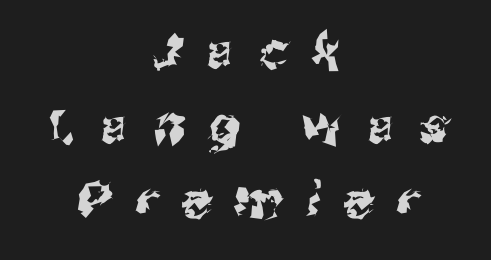
The image shows 49 px sans-serif type; set centered, normal line spacing (1.53x), unusually wide letter spacing (+0.5 em), not underlined; medium stroke contrast and a medium x-height.
